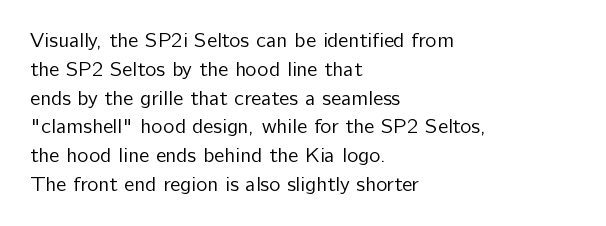
{"italic": "no", "bold": "no", "underline": "no", "align": "left", "line_spacing": "normal", "line_spacing_ratio": 1.37, "letter_spacing": "normal", "letter_spacing_em": 0.0, "glyph_px": 21}
